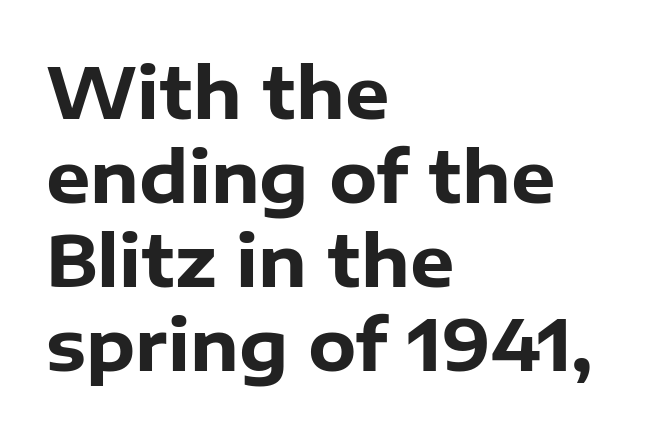
Q: Is the text bold? A: Yes.
Q: Is the text italic (slanted)? A: No, it is upright.
Q: Is the typeface a serif or a sans-serif typeface? A: Sans-serif.
Q: Is the text underlined? A: No.
Q: How is the paragraph aligned? A: Left-aligned.
Q: Is the spacing between letters normal or unusually wide? A: Normal.
Q: Width (condensed, normal, or wide)? A: Normal.
Q: Stroke contrast? A: Low.
Q: x-height? A: Medium.
Q: Monospaced? A: No.
